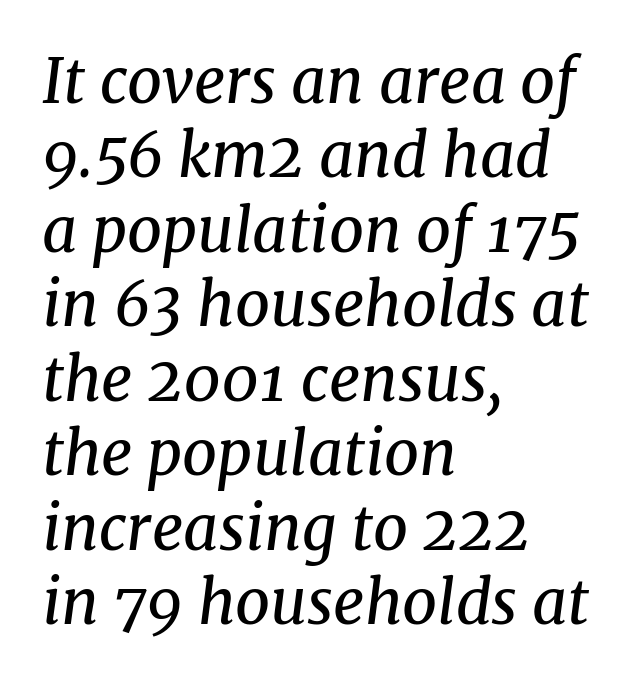
{"serif": "yes", "italic": "yes", "lean": "right", "slant_degrees": 8, "bold": "no", "weight": "regular", "width": "normal", "stroke_contrast": "medium", "x_height": "medium", "monospaced": "no", "underline": "no", "align": "left", "line_spacing_ratio": 1.22, "letter_spacing": "normal", "letter_spacing_em": 0.0, "glyph_px": 61}
